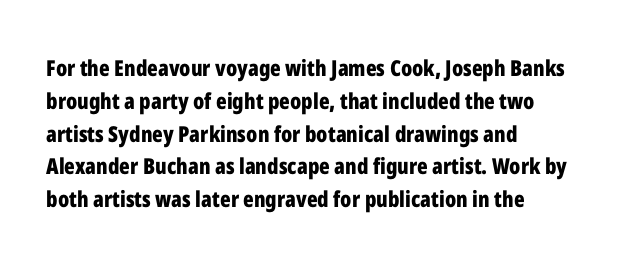
{"italic": "no", "bold": "yes", "underline": "no", "align": "left", "line_spacing": "normal", "line_spacing_ratio": 1.49, "letter_spacing": "normal", "letter_spacing_em": 0.0, "glyph_px": 22}
